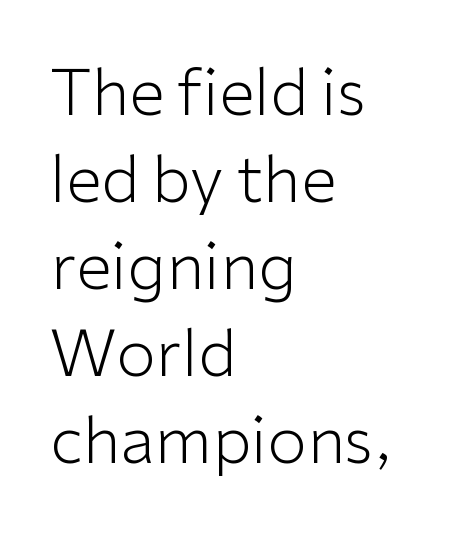
{"serif": "no", "italic": "no", "bold": "no", "weight": "light", "width": "normal", "stroke_contrast": "low", "x_height": "medium", "monospaced": "no", "underline": "no", "align": "left", "line_spacing": "normal", "line_spacing_ratio": 1.36, "letter_spacing": "normal", "letter_spacing_em": 0.0, "glyph_px": 64}
